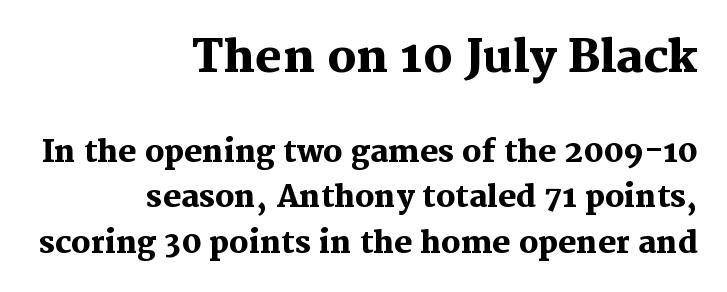
Q: Is the text bold? A: Yes.
Q: Is the text italic (slanted)? A: No, it is upright.
Q: Is the typeface a serif or a sans-serif typeface? A: Serif.
Q: Is the text underlined? A: No.
Q: How is the paragraph aligned? A: Right-aligned.
Q: Is the spacing between letters normal or unusually wide? A: Normal.
Q: Is the spacing between lines tight, normal or loose? A: Normal.
Q: Which block of text is set in a larger size, the first (top) or the second (bottom)? A: The first (top) one.
Q: Width (condensed, normal, or wide)? A: Normal.
Q: Stroke contrast? A: Medium.
Q: x-height? A: Medium.
Q: Monospaced? A: No.
